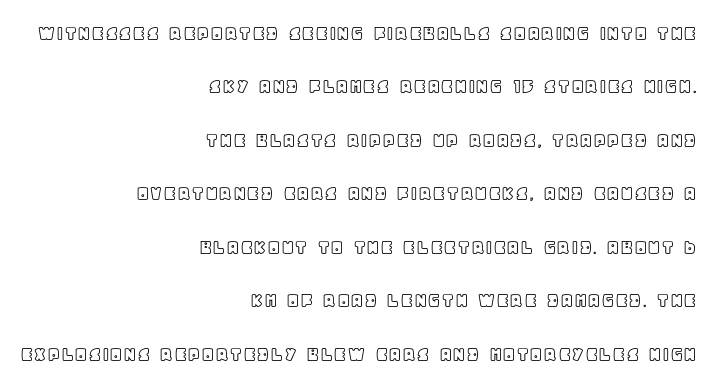
Rendered with straight, roman letterforms. The horizontal fit of the characters is conventional and even. Each line ends at the same right margin while the left side varies. One glance says open: line gaps are wider than usual.
